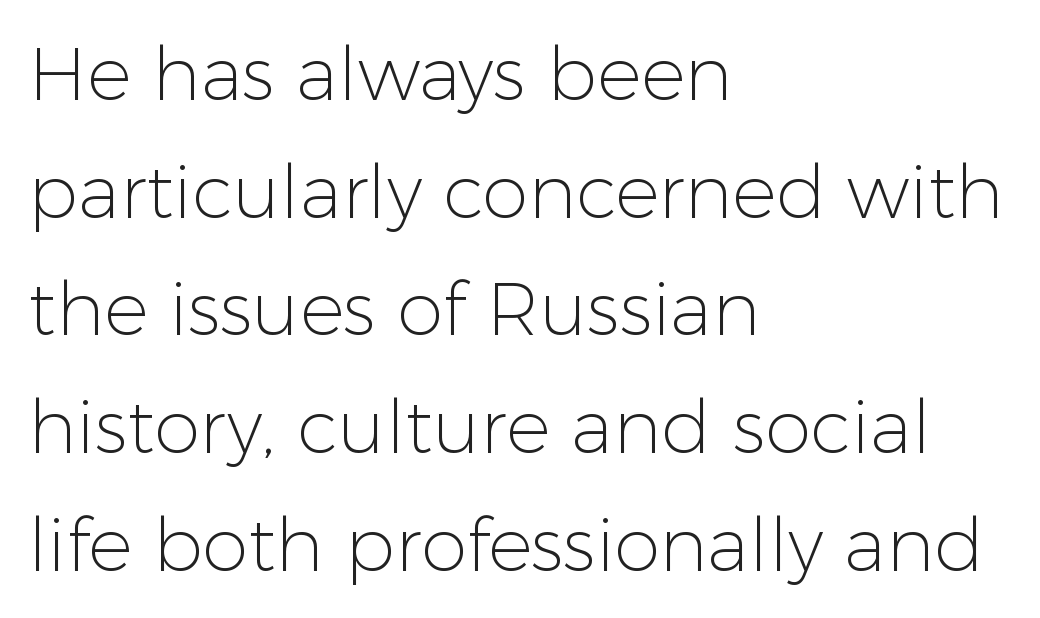
One-word summary of the alignment: left. When letters stand straight like this, we call the style roman or upright. Compared with a typical body face, this is equally light or lighter still. Students, observe: this is what conventionally led text looks like.
